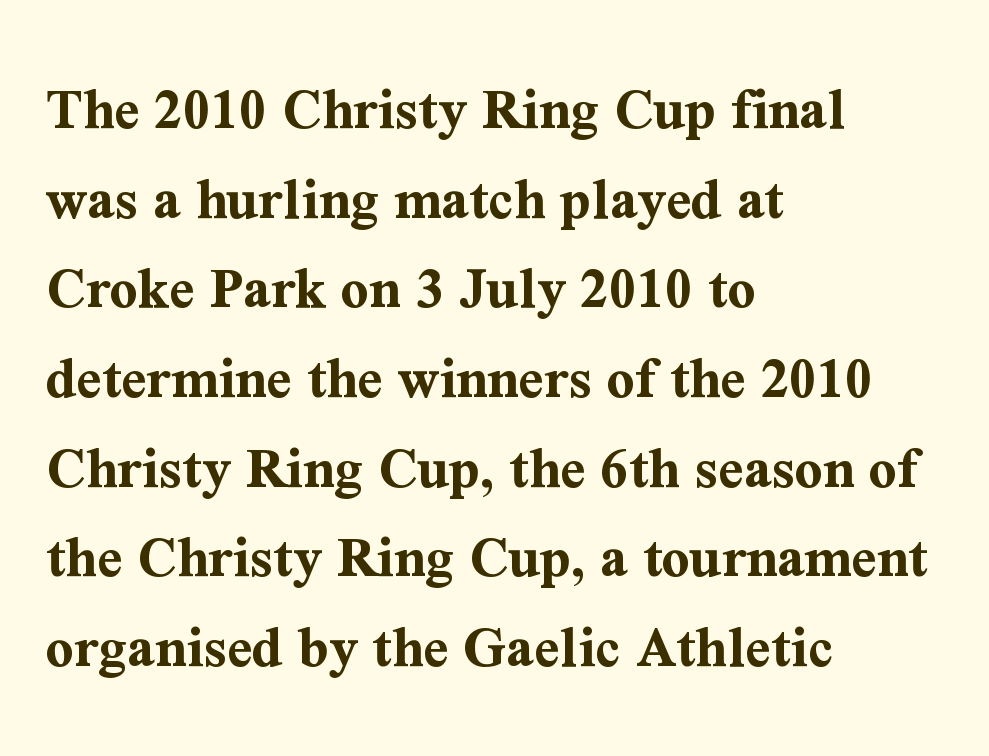
Q: Is the text bold? A: Yes.
Q: Is the text italic (slanted)? A: No, it is upright.
Q: Is the typeface a serif or a sans-serif typeface? A: Serif.
Q: Is the text underlined? A: No.
Q: How is the paragraph aligned? A: Left-aligned.
Q: Is the spacing between letters normal or unusually wide? A: Normal.
Q: Is the spacing between lines tight, normal or loose? A: Normal.
Q: Width (condensed, normal, or wide)? A: Normal.
Q: Stroke contrast? A: Medium.
Q: x-height? A: Medium.
Q: Monospaced? A: No.
